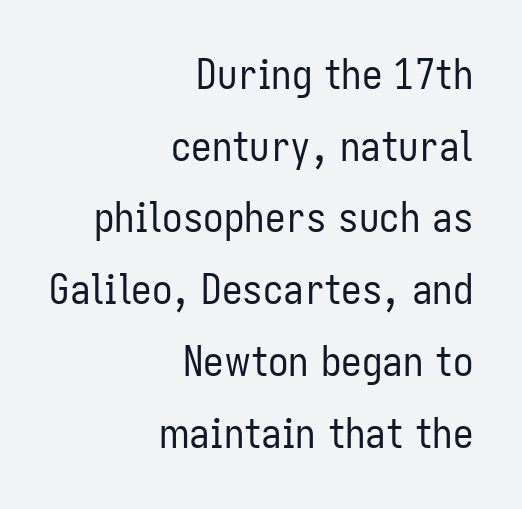
Q: Is the text bold? A: No.
Q: Is the text italic (slanted)? A: No, it is upright.
Q: Is the typeface a serif or a sans-serif typeface? A: Sans-serif.
Q: Is the text underlined? A: No.
Q: How is the paragraph aligned? A: Right-aligned.
Q: Is the spacing between letters normal or unusually wide? A: Normal.
Q: Width (condensed, normal, or wide)? A: Condensed.
Q: Stroke contrast? A: Low.
Q: x-height? A: Medium.
Q: Monospaced? A: No.
